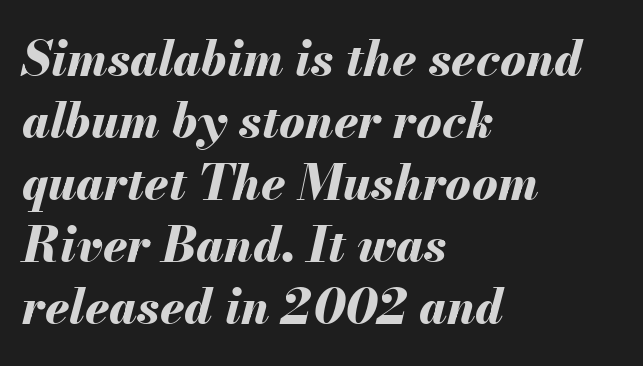
Q: Is the text bold? A: Yes.
Q: Is the text italic (slanted)? A: Yes, it leans right by about 13 degrees.
Q: Is the text underlined? A: No.
Q: How is the paragraph aligned? A: Left-aligned.
Q: Is the spacing between letters normal or unusually wide? A: Normal.
Q: Is the spacing between lines tight, normal or loose? A: Normal.
Q: Width (condensed, normal, or wide)? A: Normal.
Q: Stroke contrast? A: Medium.
Q: x-height? A: Small.
Q: Monospaced? A: No.
